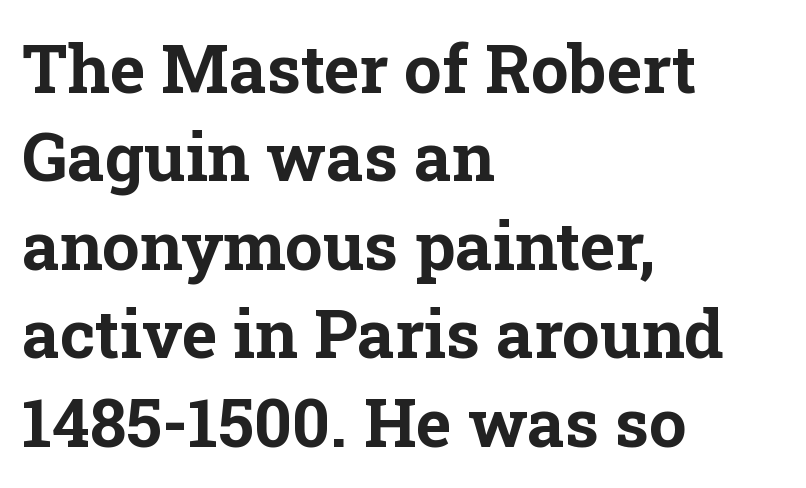
The image shows 67 px bold serif type, upright; set left-aligned, normal line spacing (1.32x), normal letter spacing, not underlined; low stroke contrast and a medium x-height.
